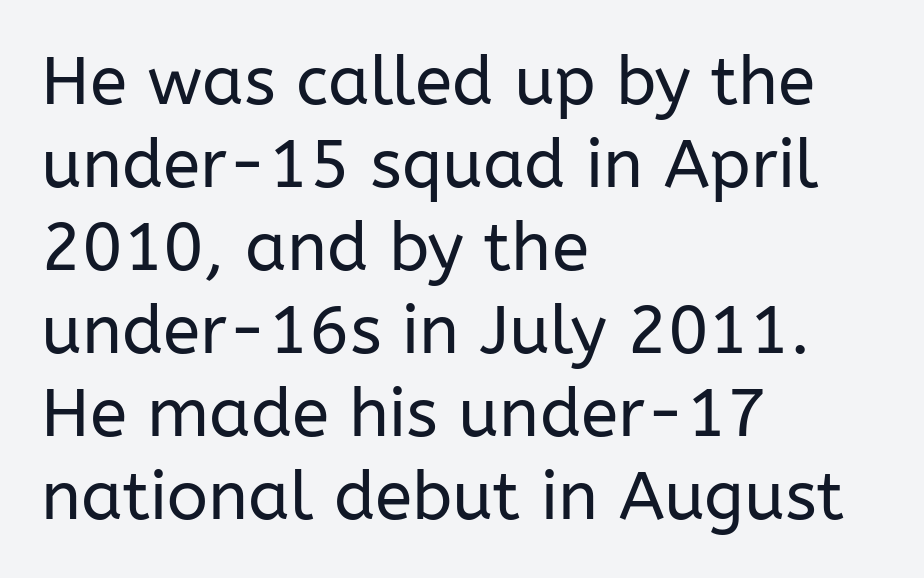
{"serif": "no", "italic": "no", "bold": "no", "weight": "regular", "width": "normal", "stroke_contrast": "low", "x_height": "medium", "monospaced": "no", "underline": "no", "align": "left", "line_spacing_ratio": 1.22, "letter_spacing": "normal", "letter_spacing_em": 0.0, "glyph_px": 68}
